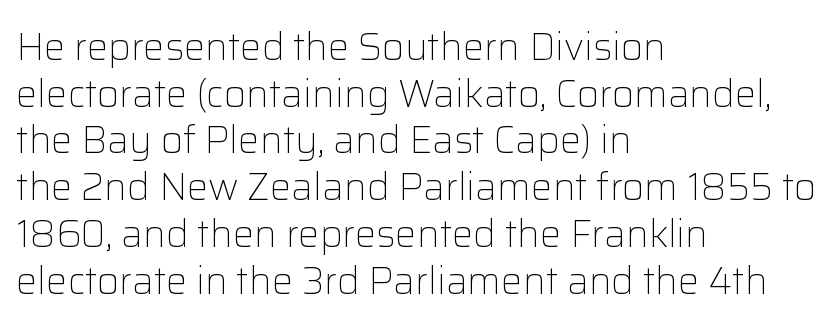
Q: Is the text bold? A: No.
Q: Is the text italic (slanted)? A: No, it is upright.
Q: Is the typeface a serif or a sans-serif typeface? A: Sans-serif.
Q: Is the text underlined? A: No.
Q: How is the paragraph aligned? A: Left-aligned.
Q: Is the spacing between letters normal or unusually wide? A: Normal.
Q: Width (condensed, normal, or wide)? A: Normal.
Q: Stroke contrast? A: Low.
Q: x-height? A: Medium.
Q: Monospaced? A: No.
